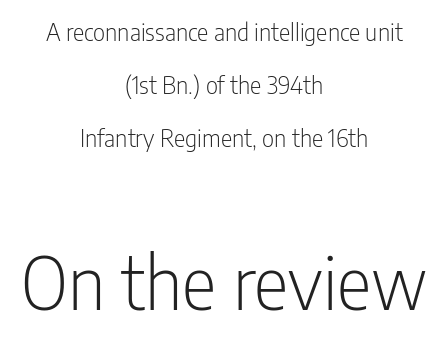
The image shows 73 px light, condensed sans-serif type, upright; set centered, loose line spacing (2.21x), normal letter spacing, not underlined; the second (bottom) block is 3.04x larger; low stroke contrast and a medium x-height.
